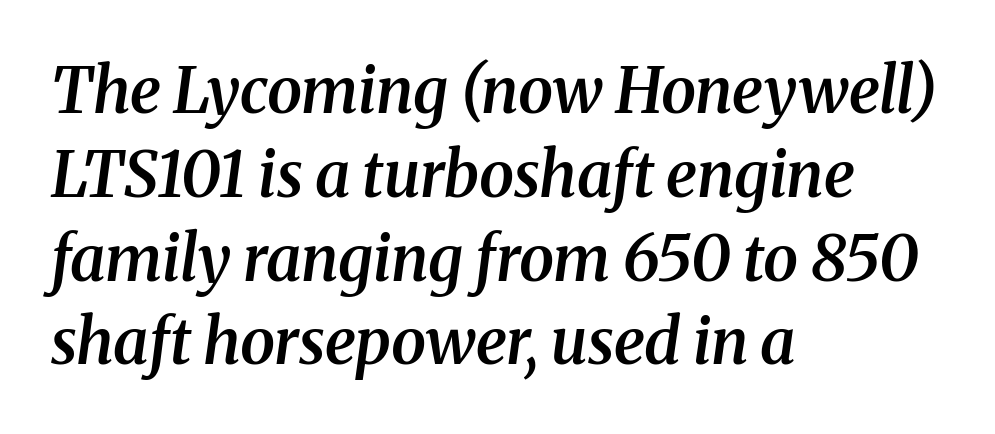
{"serif": "yes", "italic": "yes", "lean": "right", "slant_degrees": 8, "bold": "semi", "weight": "semibold", "width": "normal", "stroke_contrast": "medium", "x_height": "medium", "monospaced": "no", "underline": "no", "align": "left", "line_spacing": "normal", "line_spacing_ratio": 1.33, "letter_spacing": "normal", "letter_spacing_em": 0.0, "glyph_px": 63}
